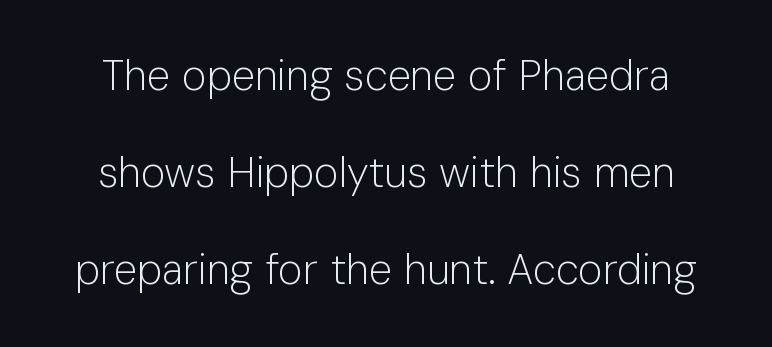
The image shows 42 px light sans-serif type, upright; set loose line spacing (2.31x), normal letter spacing, not underlined; low stroke contrast and a medium x-height.
